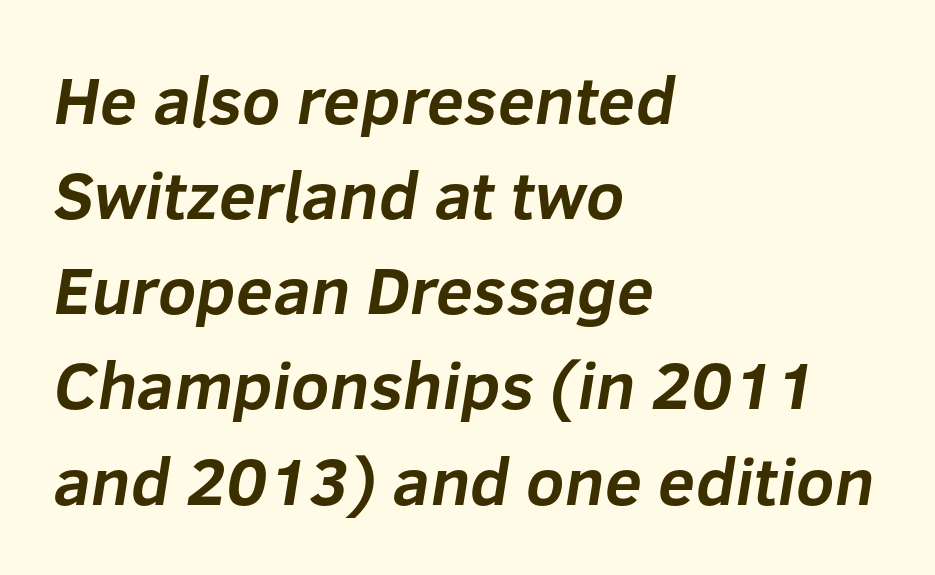
The image shows 67 px bold sans-serif type; set left-aligned, normal line spacing (1.42x), normal letter spacing, not underlined; low stroke contrast and a medium x-height.
